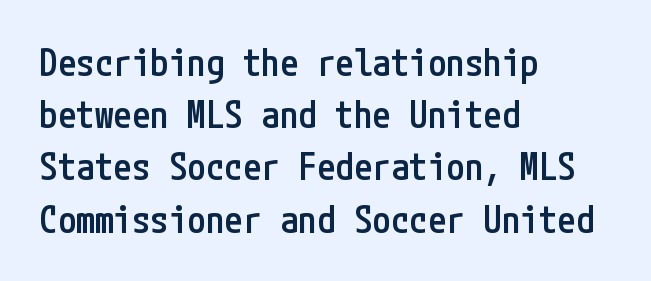
Q: Is the text bold? A: Semi-bold.
Q: Is the text italic (slanted)? A: No, it is upright.
Q: Is the typeface a serif or a sans-serif typeface? A: Sans-serif.
Q: Is the text underlined? A: No.
Q: How is the paragraph aligned? A: Left-aligned.
Q: Is the spacing between letters normal or unusually wide? A: Normal.
Q: Is the spacing between lines tight, normal or loose? A: Normal.
Q: Width (condensed, normal, or wide)? A: Condensed.
Q: Stroke contrast? A: Low.
Q: x-height? A: Medium.
